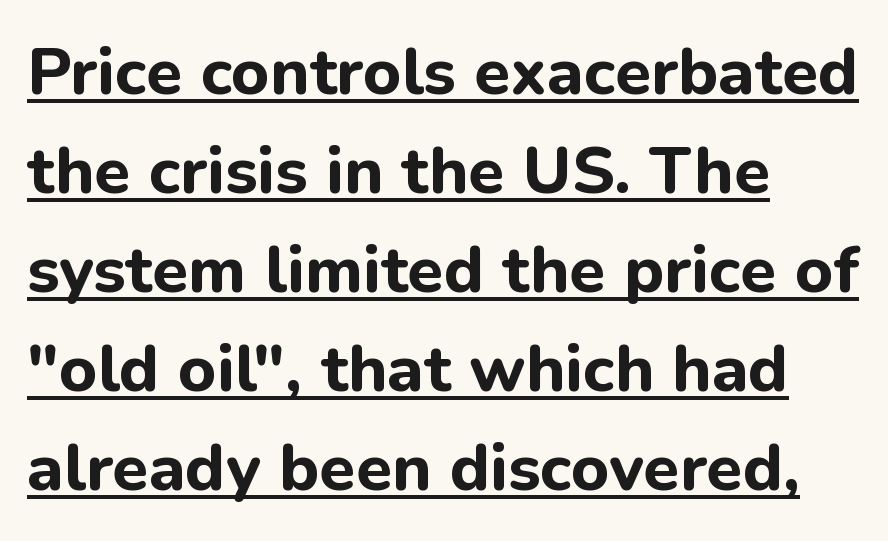
The image shows 66 px bold sans-serif type, upright; set left-aligned, normal line spacing (1.5x), normal letter spacing, underlined; low stroke contrast and a medium x-height.
